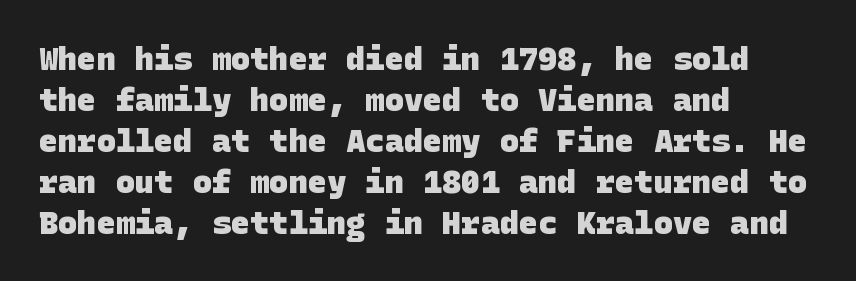
{"serif": "no", "bold": "yes", "weight": "heavy", "width": "normal", "stroke_contrast": "low", "x_height": "large", "underline": "no", "align": "left", "line_spacing": "normal", "line_spacing_ratio": 1.28, "letter_spacing": "normal", "letter_spacing_em": 0.0, "glyph_px": 32}
